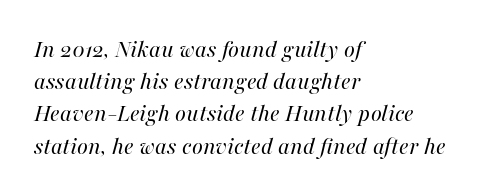
{"italic": "yes", "lean": "right", "slant_degrees": 16, "bold": "no", "underline": "no", "align": "left", "line_spacing": "normal", "line_spacing_ratio": 1.29, "letter_spacing": "normal", "letter_spacing_em": 0.0, "glyph_px": 25}
